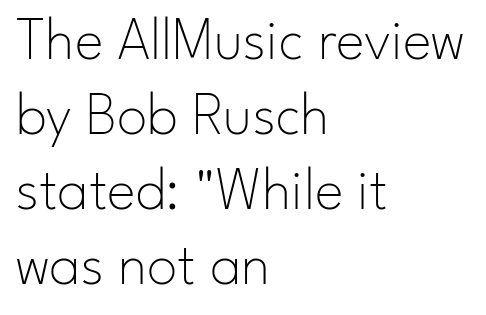
Q: Is the text bold? A: No.
Q: Is the text italic (slanted)? A: No, it is upright.
Q: Is the typeface a serif or a sans-serif typeface? A: Sans-serif.
Q: Is the text underlined? A: No.
Q: How is the paragraph aligned? A: Left-aligned.
Q: Is the spacing between letters normal or unusually wide? A: Normal.
Q: Width (condensed, normal, or wide)? A: Normal.
Q: Stroke contrast? A: Low.
Q: x-height? A: Small.
Q: Monospaced? A: No.
